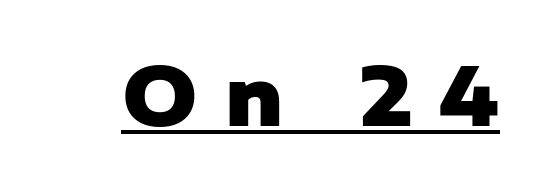
The image shows 80 px heavy sans-serif type, upright; set unusually wide letter spacing (+0.34 em), underlined; low stroke contrast and a medium x-height.
